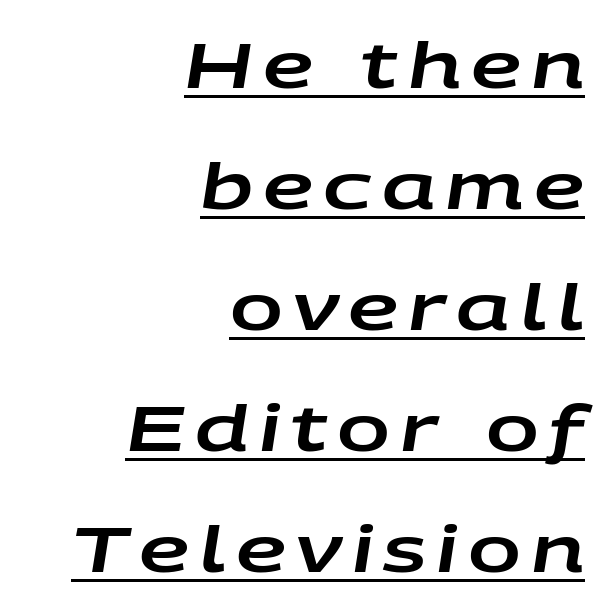
The image shows 63 px wide type, italic (leaning right); set right-aligned, loose line spacing (1.92x), underlined; low stroke contrast and a large x-height.
